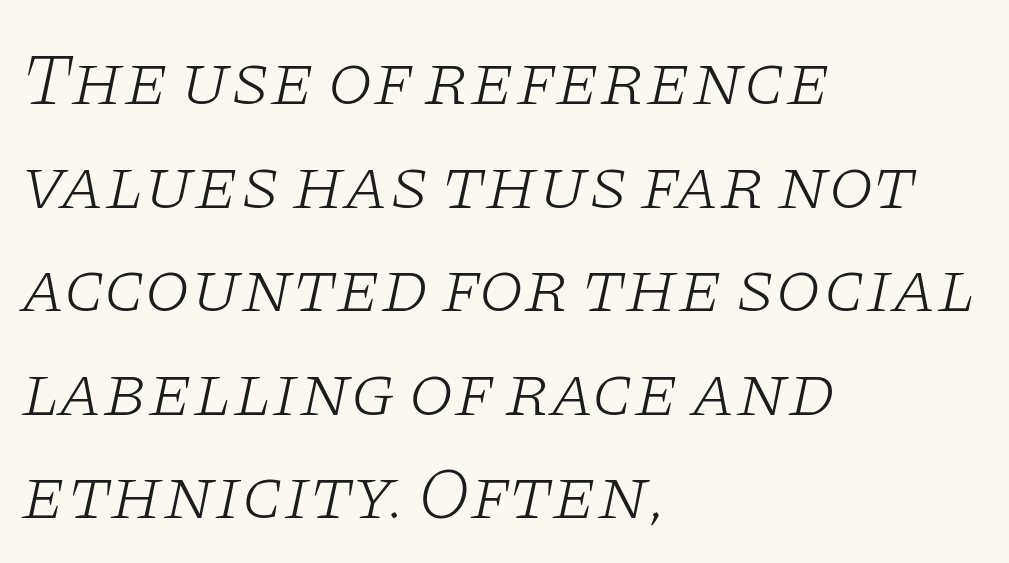
Stroke terminals: seriffed. The rendering uses natural spacing where letterforms have individual widths. Compared with typical paragraphs, the rows here are spaced about the same. Characters are canted at an angle relative to the baseline's perpendicular. Caption: face not bold, strokes unweighted. This sample is left-justified, so line endings fall wherever the words run out.
